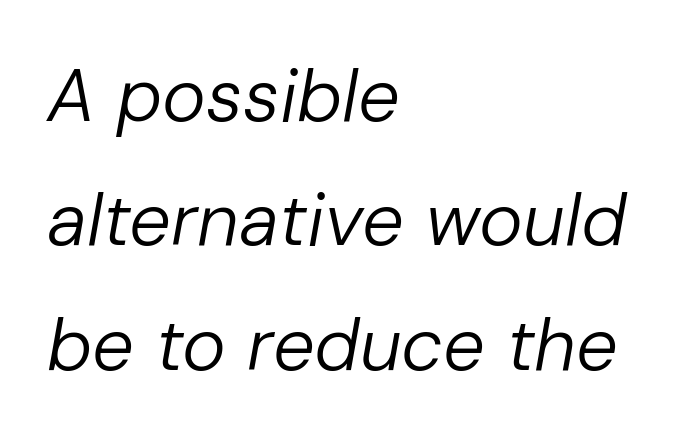
Q: Is the text bold? A: No.
Q: Is the text italic (slanted)? A: Yes, it leans right by about 10 degrees.
Q: Is the text underlined? A: No.
Q: How is the paragraph aligned? A: Left-aligned.
Q: Is the spacing between letters normal or unusually wide? A: Normal.
Q: Is the spacing between lines tight, normal or loose? A: Normal.
Q: Width (condensed, normal, or wide)? A: Normal.
Q: Stroke contrast? A: Low.
Q: x-height? A: Medium.
Q: Monospaced? A: No.
